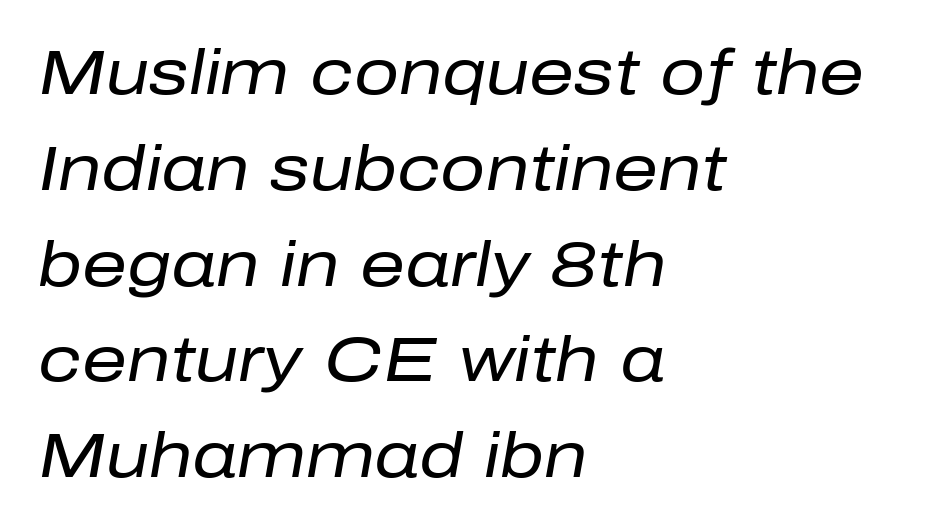
These lines were composed using italics. The typesetter chose a ragged-right arrangement here. Letter spacing: default. The space between consecutive lines is moderate.
